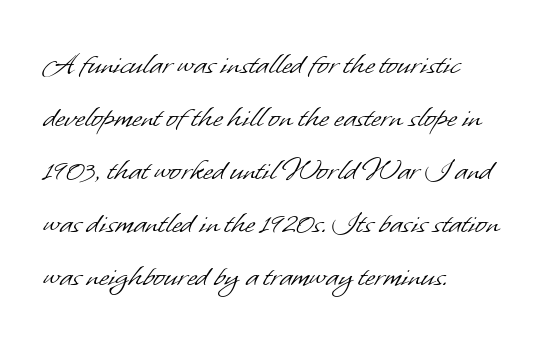
Q: Is the text bold? A: No.
Q: Is the typeface a serif or a sans-serif typeface? A: Sans-serif.
Q: Is the text underlined? A: No.
Q: How is the paragraph aligned? A: Left-aligned.
Q: Is the spacing between letters normal or unusually wide? A: Normal.
Q: Is the spacing between lines tight, normal or loose? A: Normal.
Q: Width (condensed, normal, or wide)? A: Normal.
Q: Stroke contrast? A: Low.
Q: x-height? A: Small.
Q: Monospaced? A: No.
